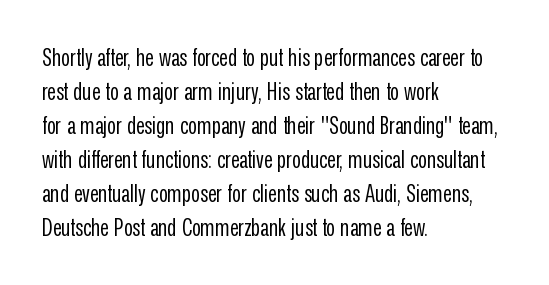
Q: Is the text bold? A: No.
Q: Is the text italic (slanted)? A: No, it is upright.
Q: Is the text underlined? A: No.
Q: How is the paragraph aligned? A: Left-aligned.
Q: Is the spacing between letters normal or unusually wide? A: Normal.
Q: Is the spacing between lines tight, normal or loose? A: Normal.
